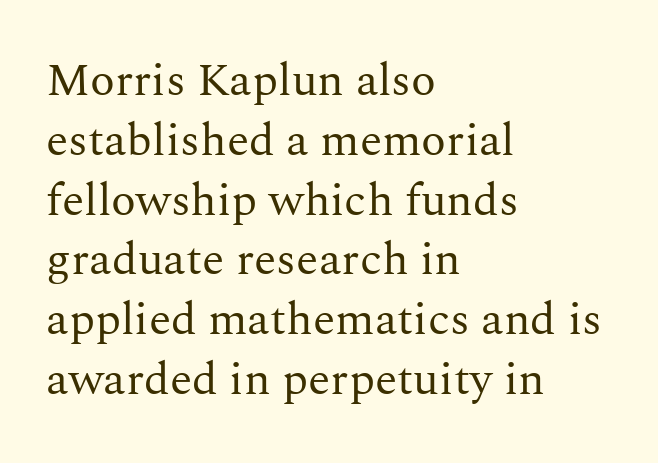
The image shows 46 px regular-weight serif type, upright; set left-aligned, normal line spacing (1.3x), normal letter spacing, not underlined; medium stroke contrast and a medium x-height.
